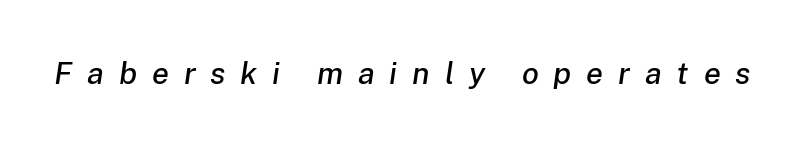
{"italic": "yes", "lean": "right", "slant_degrees": 8, "width": "normal", "stroke_contrast": "low", "x_height": "medium", "monospaced": "no", "underline": "no", "letter_spacing": "wide", "letter_spacing_em": 0.48, "glyph_px": 31}
